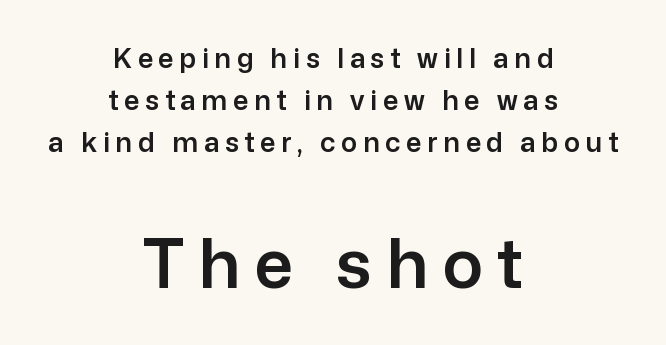
{"serif": "no", "italic": "no", "width": "normal", "stroke_contrast": "low", "x_height": "medium", "monospaced": "no", "underline": "no", "align": "center", "line_spacing": "normal", "line_spacing_ratio": 1.56, "letter_spacing": "wide", "letter_spacing_em": 0.21, "larger_block": "second", "size_ratio": 2.52, "glyph_px": 68}
